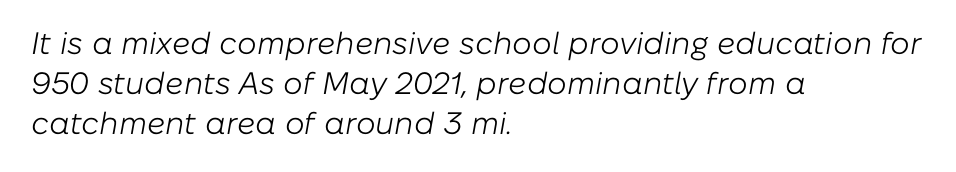
The image shows 31 px light type, italic (leaning right); set left-aligned, normal line spacing (1.29x), normal letter spacing, not underlined; low stroke contrast and a medium x-height.
